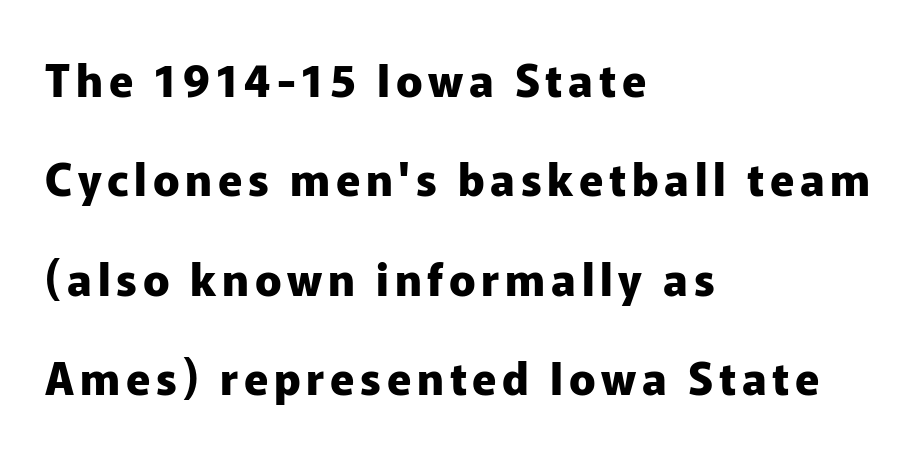
Q: Is the text bold? A: Yes.
Q: Is the text italic (slanted)? A: No, it is upright.
Q: Is the typeface a serif or a sans-serif typeface? A: Sans-serif.
Q: Is the text underlined? A: No.
Q: How is the paragraph aligned? A: Left-aligned.
Q: Is the spacing between lines tight, normal or loose? A: Loose.
Q: Width (condensed, normal, or wide)? A: Normal.
Q: Stroke contrast? A: Low.
Q: x-height? A: Medium.
Q: Monospaced? A: No.
